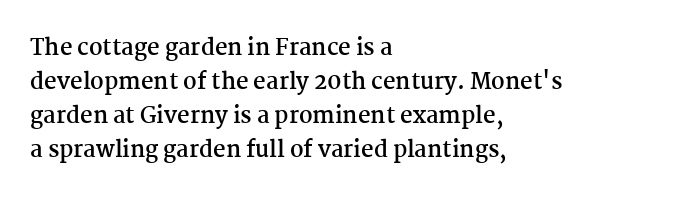
The image shows 22 px bold type, upright; set left-aligned, normal line spacing (1.54x), normal letter spacing, not underlined.
